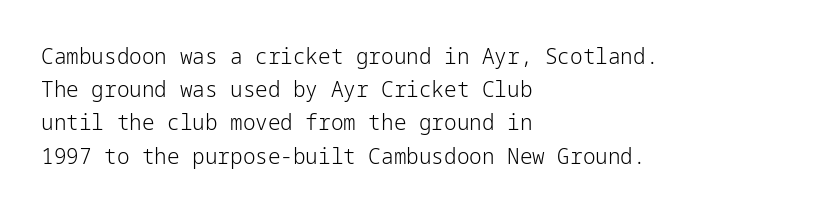
{"italic": "no", "bold": "no", "underline": "no", "align": "left", "line_spacing": "normal", "line_spacing_ratio": 1.58, "letter_spacing": "normal", "letter_spacing_em": 0.0, "glyph_px": 21}
